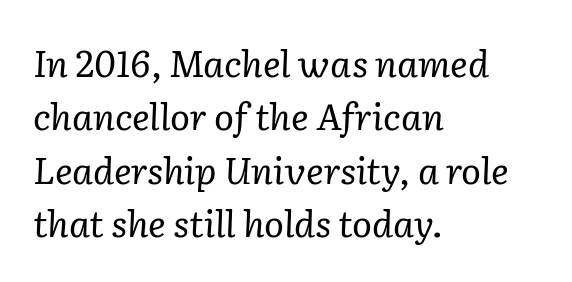
Q: Is the text bold? A: No.
Q: Is the text italic (slanted)? A: Yes, it leans right by about 2 degrees.
Q: Is the typeface a serif or a sans-serif typeface? A: Serif.
Q: Is the text underlined? A: No.
Q: How is the paragraph aligned? A: Left-aligned.
Q: Is the spacing between letters normal or unusually wide? A: Normal.
Q: Is the spacing between lines tight, normal or loose? A: Normal.
Q: Width (condensed, normal, or wide)? A: Normal.
Q: Stroke contrast? A: Low.
Q: x-height? A: Medium.
Q: Monospaced? A: No.
